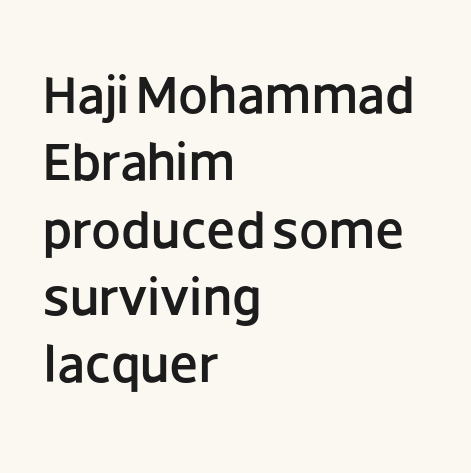
Q: Is the text italic (slanted)? A: No, it is upright.
Q: Is the typeface a serif or a sans-serif typeface? A: Sans-serif.
Q: Is the text underlined? A: No.
Q: How is the paragraph aligned? A: Left-aligned.
Q: Is the spacing between letters normal or unusually wide? A: Normal.
Q: Is the spacing between lines tight, normal or loose? A: Normal.
Q: Width (condensed, normal, or wide)? A: Normal.
Q: Stroke contrast? A: Low.
Q: x-height? A: Large.
Q: Monospaced? A: No.
